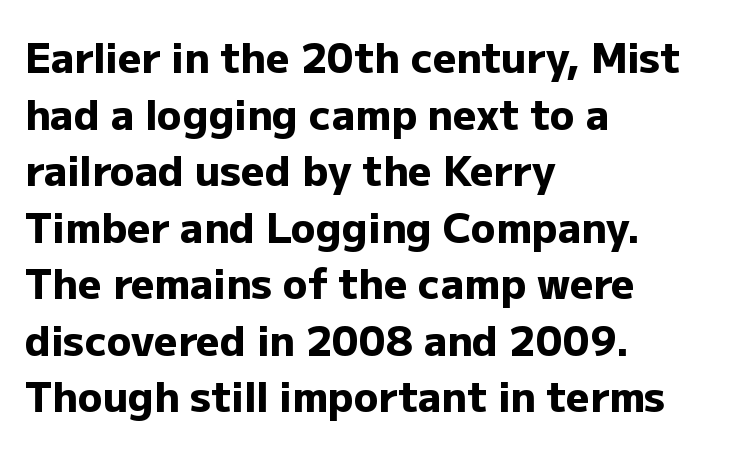
The image shows 41 px heavy sans-serif type, upright; set left-aligned, normal line spacing (1.38x), normal letter spacing, not underlined; low stroke contrast and a medium x-height.
